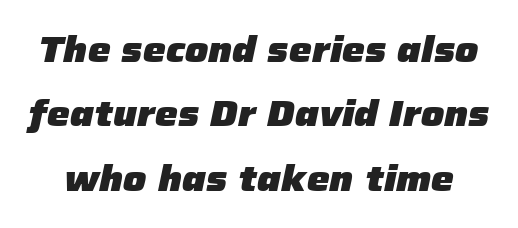
Q: Is the text bold? A: Yes.
Q: Is the text italic (slanted)? A: Yes, it leans right by about 12 degrees.
Q: Is the text underlined? A: No.
Q: Is the spacing between letters normal or unusually wide? A: Normal.
Q: Width (condensed, normal, or wide)? A: Normal.
Q: Stroke contrast? A: Low.
Q: x-height? A: Medium.
Q: Monospaced? A: No.
